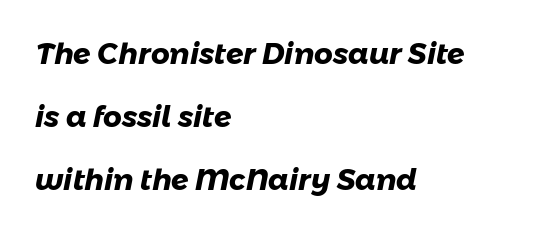
The image shows 29 px heavy sans-serif type; set left-aligned, loose line spacing (2.17x), normal letter spacing, not underlined; low stroke contrast and a medium x-height.
